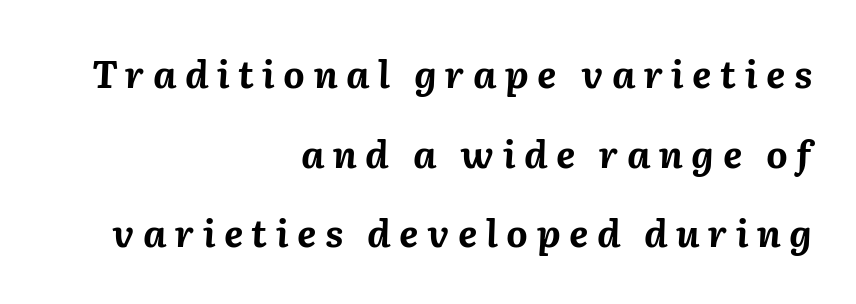
You can tell it's italic because the verticals aren't actually vertical. Each row of text sits above clean, open space. Each new line begins a long way beneath the previous one. Does the copy run flush right? Yes — the right margin is perfectly even. What weight is shown? A full bold with thick strokes. Short note: letters widely spaced.
